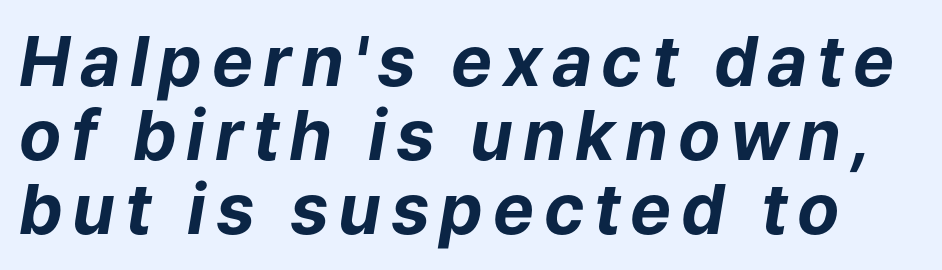
{"italic": "yes", "lean": "right", "slant_degrees": 9, "bold": "yes", "weight": "bold", "width": "normal", "stroke_contrast": "low", "x_height": "medium", "monospaced": "no", "underline": "no", "line_spacing": "tight", "line_spacing_ratio": 1.07, "glyph_px": 69}
